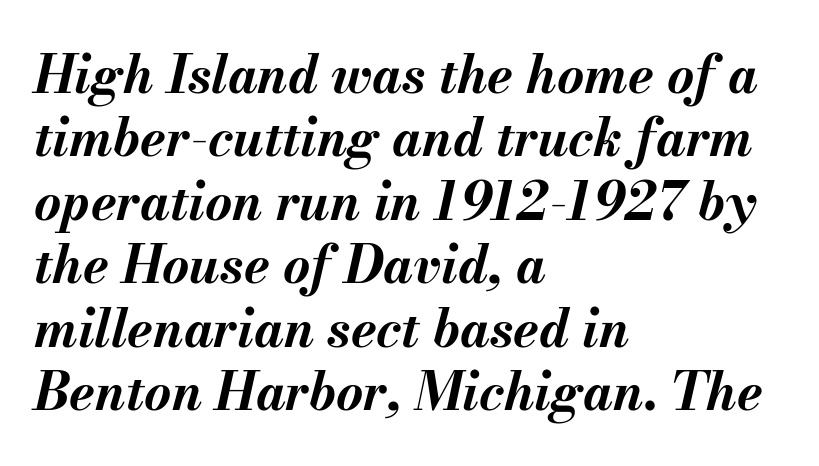
Italic? Definitely — the glyphs are oblique. The gaps between neighbouring characters are ordinary and unremarkable. Honestly, there is no underline to notice here at all. These lines stack with their left ends in a neat column. Students, this is bold: see how much ink each stroke carries. Spacing verdict: proportional, widths tailored to each character.
